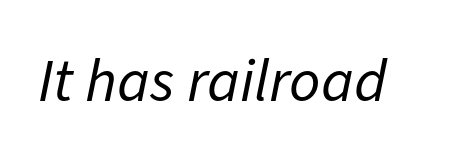
{"italic": "yes", "lean": "right", "slant_degrees": 11, "bold": "no", "weight": "regular", "width": "normal", "stroke_contrast": "low", "x_height": "medium", "monospaced": "no", "underline": "no", "letter_spacing": "normal", "letter_spacing_em": 0.0, "glyph_px": 61}
